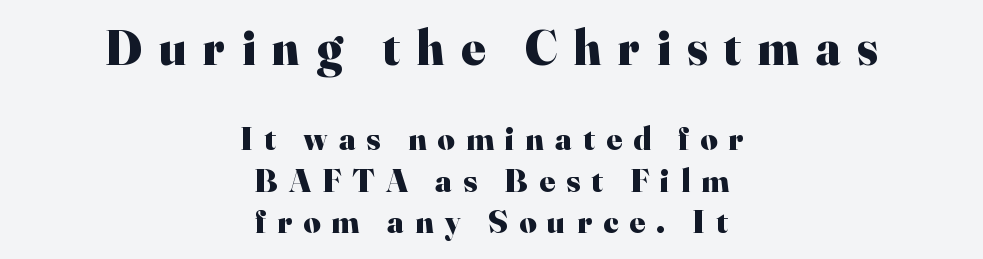
The image shows 49 px heavy serif type, upright; set centered, normal line spacing (1.25x), unusually wide letter spacing (+0.34 em), not underlined; the first (top) block is 1.48x larger; high stroke contrast and a small x-height.
